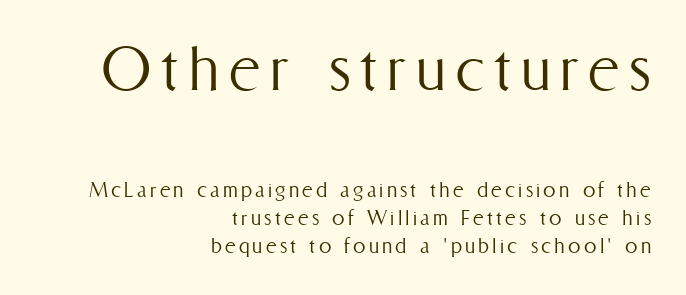
The image shows 74 px light, condensed type, upright; set right-aligned, tight line spacing (1.13x), not underlined; the first (top) block is 2.96x larger; medium stroke contrast and a medium x-height.
